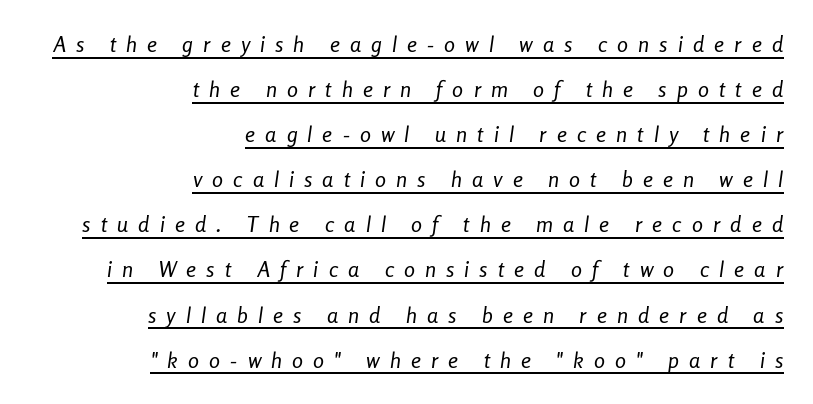
{"italic": "yes", "lean": "right", "slant_degrees": 8, "bold": "no", "underline": "yes", "align": "right", "line_spacing": "loose", "line_spacing_ratio": 2.05, "letter_spacing": "wide", "letter_spacing_em": 0.46, "glyph_px": 22}
